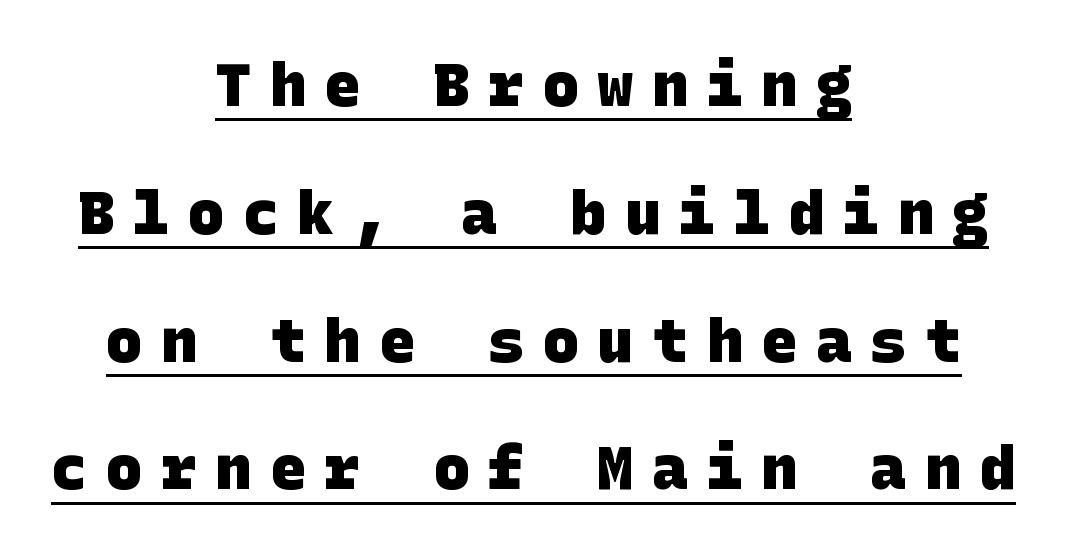
{"serif": "no", "bold": "yes", "weight": "heavy", "width": "normal", "stroke_contrast": "low", "x_height": "large", "underline": "yes", "align": "center", "line_spacing": "loose", "line_spacing_ratio": 2.13, "letter_spacing": "wide", "letter_spacing_em": 0.31, "glyph_px": 60}
